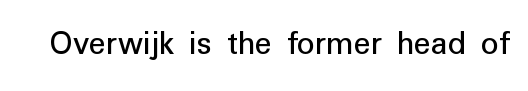
The image shows 35 px regular-weight sans-serif type, upright; set normal letter spacing, not underlined; low stroke contrast and a medium x-height.
